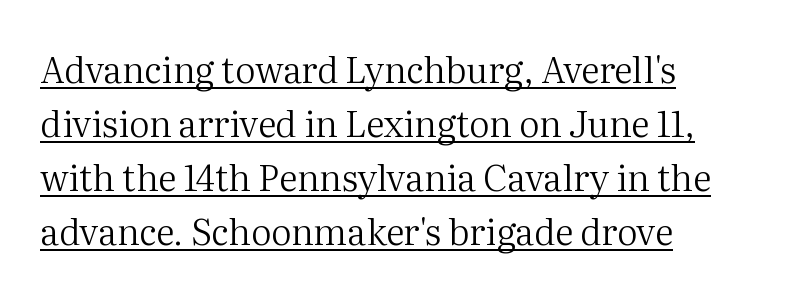
Letterform terminals end in serifs throughout the passage. Which margin do the lines hug? The left one — the right edge is uneven. What decoration does the sample have? An underline. Proportional: the letters do not fall into vertical columns. This block has exactly the height ordinary leading produces.
